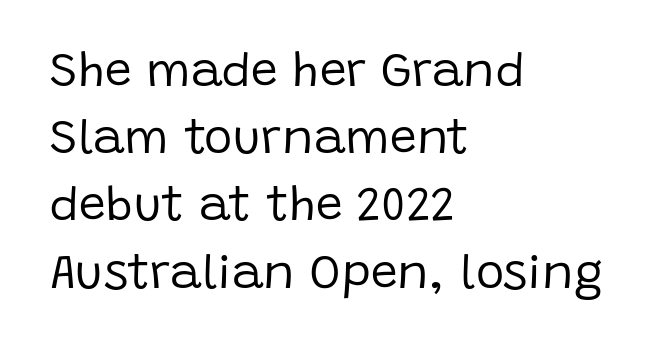
{"serif": "no", "italic": "no", "bold": "no", "weight": "regular", "width": "normal", "stroke_contrast": "low", "x_height": "large", "monospaced": "no", "underline": "no", "align": "left", "line_spacing": "normal", "line_spacing_ratio": 1.4, "letter_spacing": "normal", "letter_spacing_em": 0.0, "glyph_px": 48}
